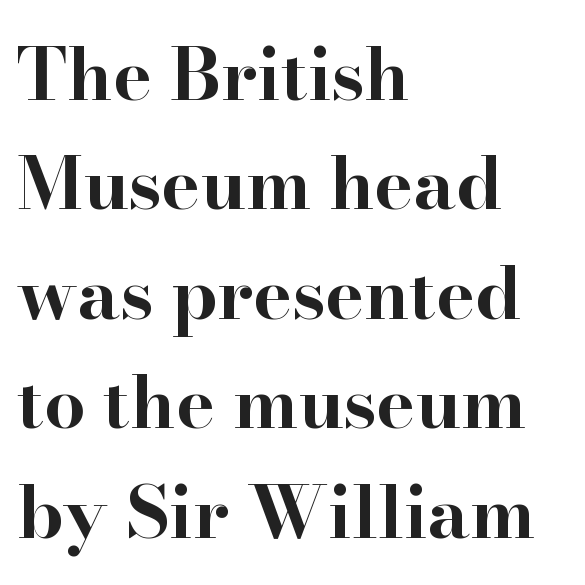
Regarding serifs, this sample has them. The tracking reads as untouched default to a designer's eye. The string is rendered with underlining switched off. You could not count columns in this text — the font is proportionally spaced. Its strokes are broad and dark, the hallmark of bold type.
